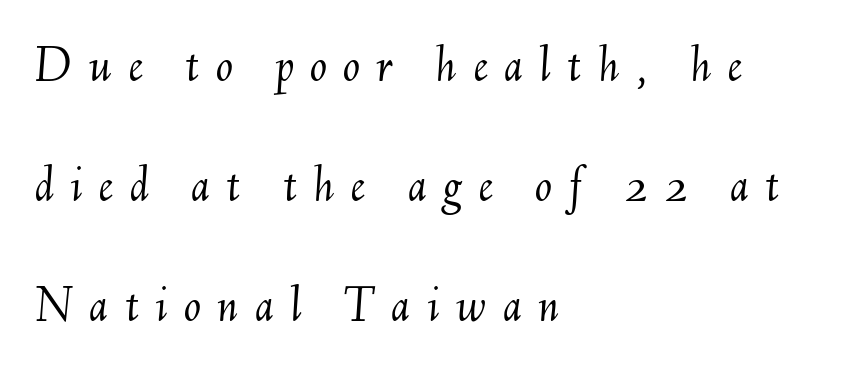
The image shows 51 px light type, italic (leaning right); set left-aligned, loose line spacing (2.35x), unusually wide letter spacing (+0.32 em), not underlined; medium stroke contrast and a small x-height.
